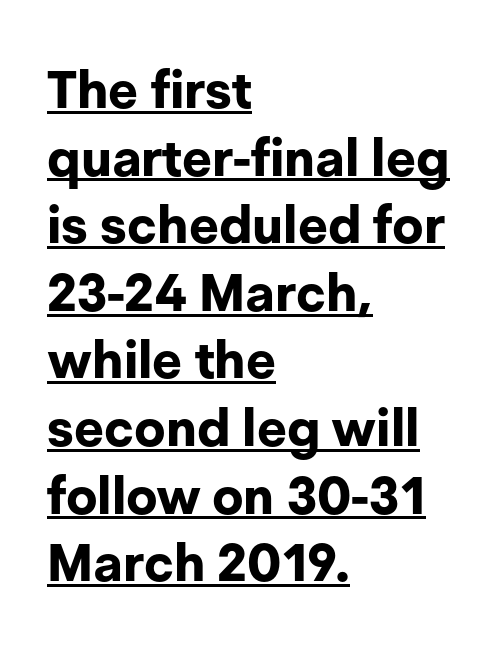
Q: Is the text bold? A: Yes.
Q: Is the text italic (slanted)? A: No, it is upright.
Q: Is the typeface a serif or a sans-serif typeface? A: Sans-serif.
Q: Is the text underlined? A: Yes.
Q: How is the paragraph aligned? A: Left-aligned.
Q: Is the spacing between letters normal or unusually wide? A: Normal.
Q: Is the spacing between lines tight, normal or loose? A: Normal.
Q: Width (condensed, normal, or wide)? A: Normal.
Q: Stroke contrast? A: Low.
Q: x-height? A: Medium.
Q: Monospaced? A: No.
